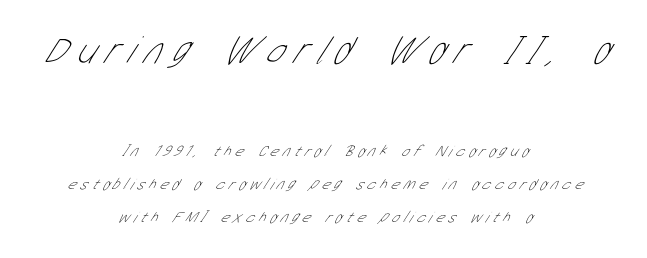
{"serif": "no", "bold": "no", "weight": "thin", "width": "condensed", "stroke_contrast": "low", "x_height": "medium", "monospaced": "no", "underline": "no", "align": "center", "line_spacing": "loose", "line_spacing_ratio": 2.07, "letter_spacing": "wide", "letter_spacing_em": 0.26, "larger_block": "first", "size_ratio": 2.44, "glyph_px": 39}
